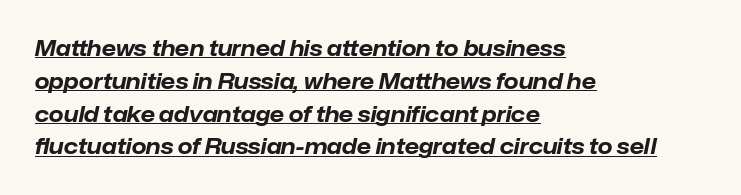
{"italic": "yes", "lean": "right", "slant_degrees": 12, "bold": "yes", "underline": "yes", "align": "left", "line_spacing": "normal", "line_spacing_ratio": 1.56, "letter_spacing": "normal", "letter_spacing_em": 0.0, "glyph_px": 21}
